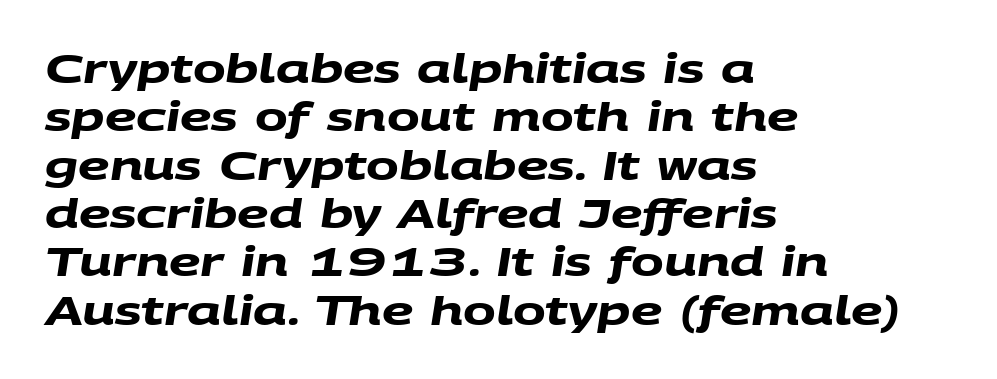
Q: Is the text bold? A: Yes.
Q: Is the typeface a serif or a sans-serif typeface? A: Sans-serif.
Q: Is the text underlined? A: No.
Q: How is the paragraph aligned? A: Left-aligned.
Q: Is the spacing between letters normal or unusually wide? A: Normal.
Q: Width (condensed, normal, or wide)? A: Wide.
Q: Stroke contrast? A: Medium.
Q: x-height? A: Large.
Q: Monospaced? A: No.
